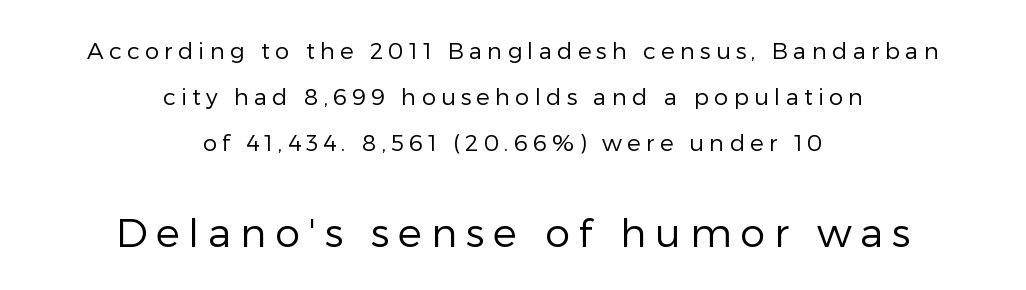
Q: Is the text bold? A: No.
Q: Is the text italic (slanted)? A: No, it is upright.
Q: Is the typeface a serif or a sans-serif typeface? A: Sans-serif.
Q: Is the text underlined? A: No.
Q: How is the paragraph aligned? A: Centered.
Q: Is the spacing between letters normal or unusually wide? A: Unusually wide.
Q: Is the spacing between lines tight, normal or loose? A: Loose.
Q: Which block of text is set in a larger size, the first (top) or the second (bottom)? A: The second (bottom) one.
Q: Width (condensed, normal, or wide)? A: Normal.
Q: Stroke contrast? A: Low.
Q: x-height? A: Medium.
Q: Monospaced? A: No.
